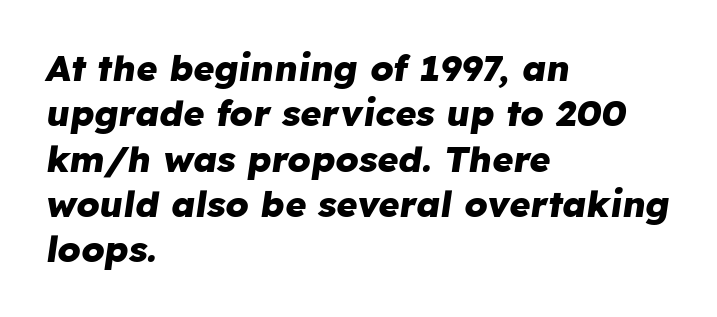
{"italic": "yes", "lean": "right", "slant_degrees": 8, "bold": "yes", "weight": "heavy", "width": "normal", "stroke_contrast": "low", "x_height": "medium", "monospaced": "no", "underline": "no", "align": "left", "line_spacing": "normal", "line_spacing_ratio": 1.26, "letter_spacing": "normal", "letter_spacing_em": 0.0, "glyph_px": 36}
